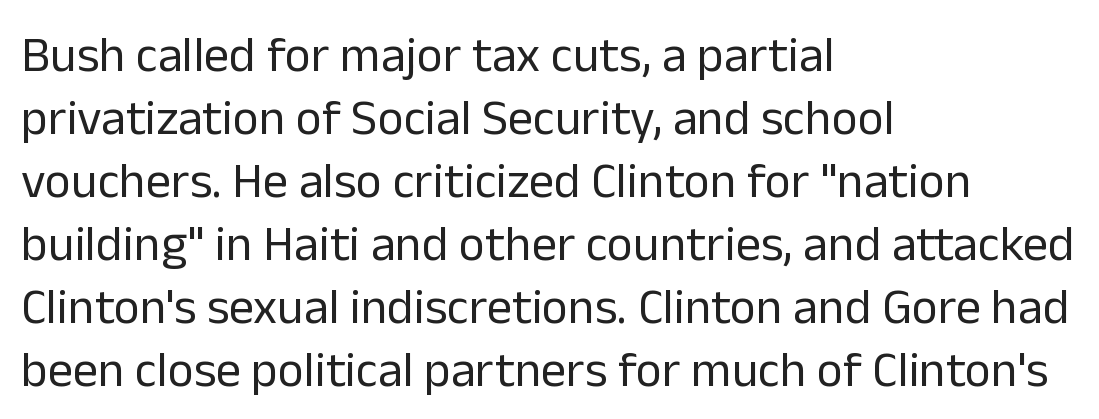
{"serif": "no", "italic": "no", "bold": "no", "weight": "regular", "width": "normal", "stroke_contrast": "low", "x_height": "medium", "monospaced": "no", "underline": "no", "align": "left", "line_spacing": "normal", "line_spacing_ratio": 1.26, "letter_spacing": "normal", "letter_spacing_em": 0.0, "glyph_px": 50}
